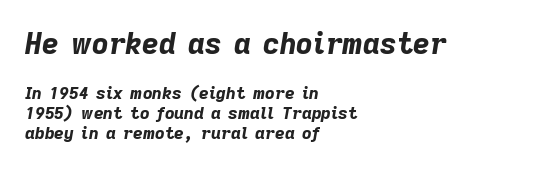
{"italic": "yes", "lean": "right", "slant_degrees": 9, "bold": "yes", "weight": "bold", "width": "normal", "stroke_contrast": "low", "x_height": "medium", "monospaced": "no", "underline": "no", "align": "left", "line_spacing_ratio": 1.17, "letter_spacing": "normal", "letter_spacing_em": 0.0, "larger_block": "first", "size_ratio": 1.71, "glyph_px": 29}
